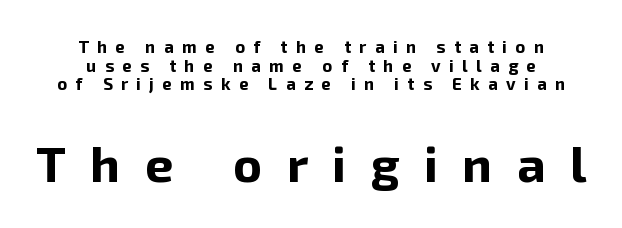
The image shows 50 px bold sans-serif type, upright; set centered, tight line spacing (1.1x), unusually wide letter spacing (+0.49 em), not underlined; the second (bottom) block is 2.94x larger; low stroke contrast and a medium x-height.
